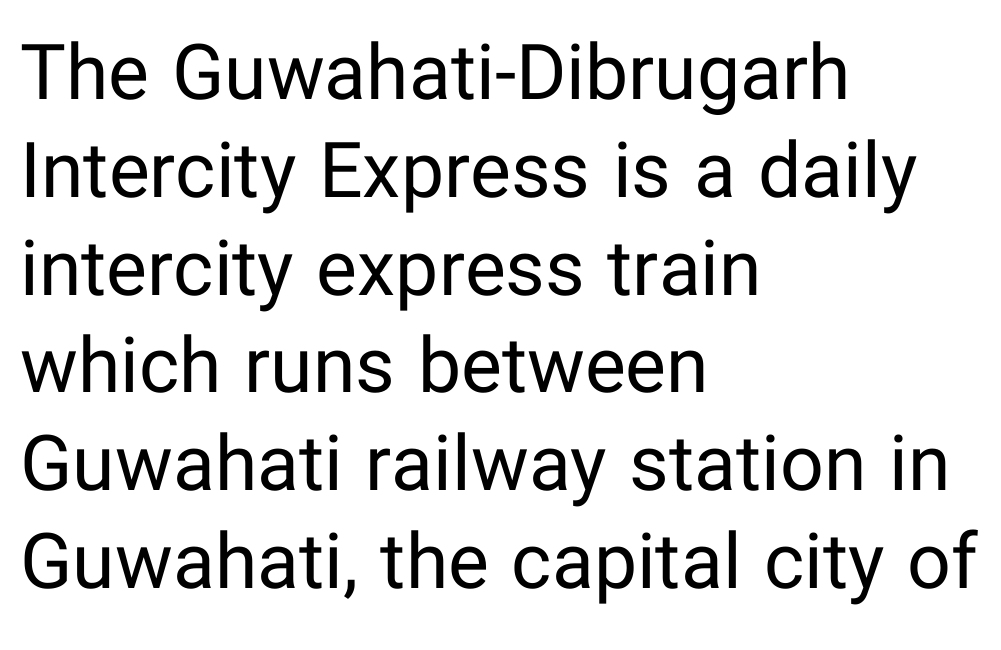
The space between consecutive lines is moderate. Quick note: not italic, upright. The font sits on the lighter half of the weight spectrum, regular included. Spacing verdict: proportional, widths tailored to each character. The glyphs in this specimen are sans serif.
